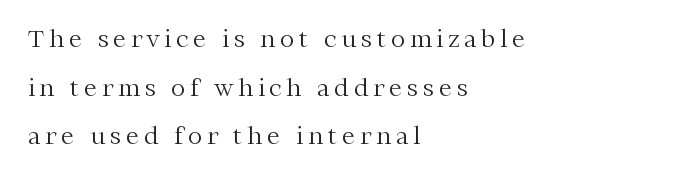
{"italic": "no", "bold": "no", "underline": "no", "align": "left", "line_spacing": "loose", "line_spacing_ratio": 2.03, "letter_spacing": "wide", "letter_spacing_em": 0.2, "glyph_px": 24}
